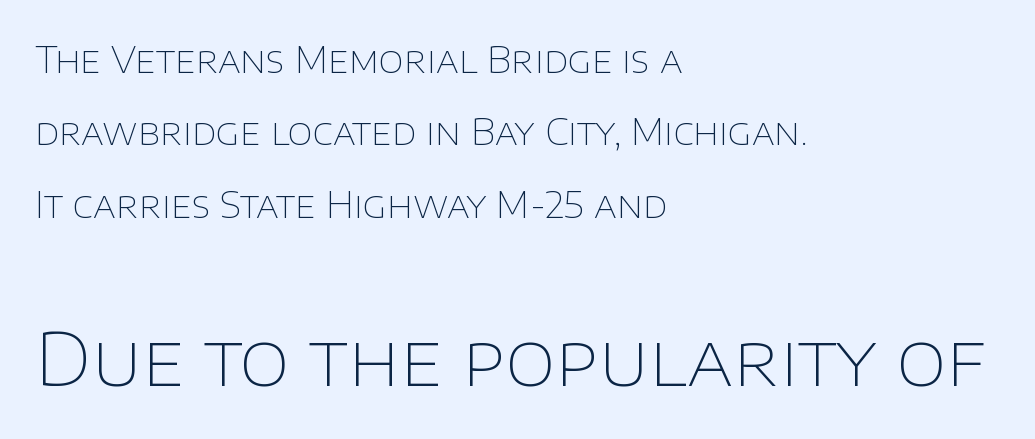
The designer dialed line spacing up above the default. No extra ink here — the face is not bold. A typesetter would call this proportional, since set widths differ per character. Left-aligned paragraph, ragged on the right. The face used here is a sans, in the tradition of grotesques and geometrics. Posture: vertical.
